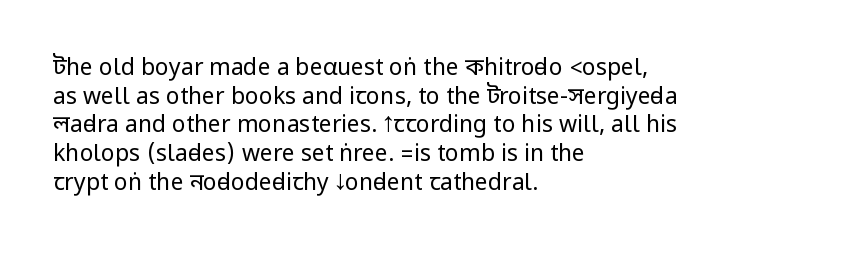
{"italic": "no", "bold": "no", "underline": "no", "align": "left", "line_spacing": "normal", "line_spacing_ratio": 1.25, "letter_spacing": "normal", "letter_spacing_em": 0.0, "glyph_px": 23}
